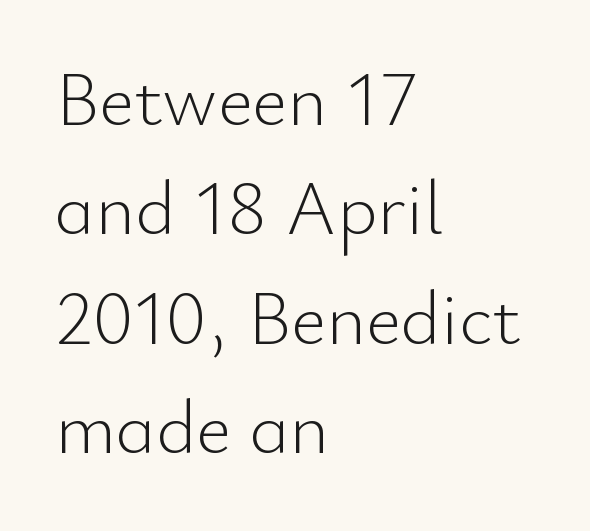
{"serif": "no", "italic": "no", "bold": "no", "weight": "light", "width": "normal", "stroke_contrast": "low", "x_height": "small", "monospaced": "no", "underline": "no", "align": "left", "line_spacing": "normal", "line_spacing_ratio": 1.44, "letter_spacing": "normal", "letter_spacing_em": 0.0, "glyph_px": 76}
